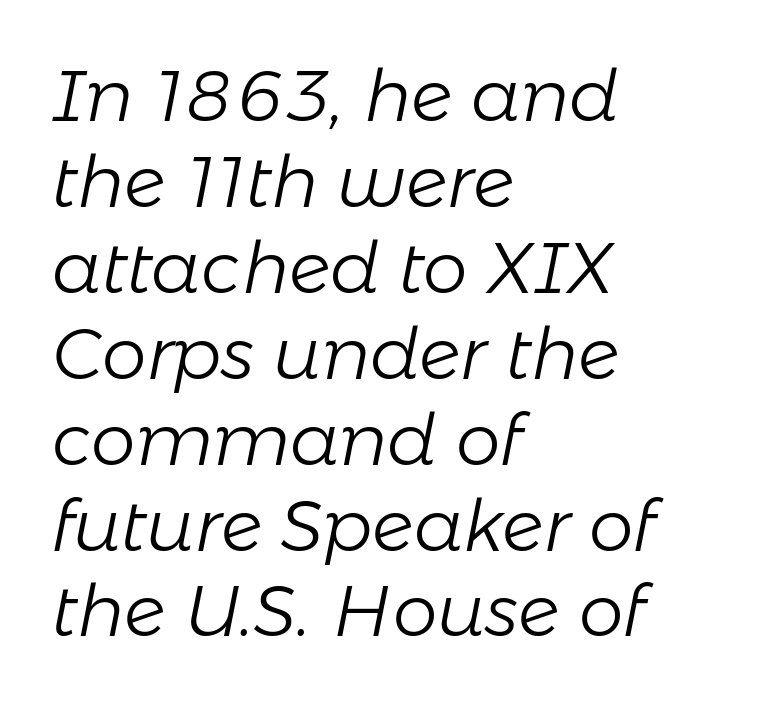
Q: Is the text bold? A: No.
Q: Is the text italic (slanted)? A: Yes, it leans right by about 11 degrees.
Q: Is the text underlined? A: No.
Q: How is the paragraph aligned? A: Left-aligned.
Q: Is the spacing between letters normal or unusually wide? A: Normal.
Q: Width (condensed, normal, or wide)? A: Normal.
Q: Stroke contrast? A: Low.
Q: x-height? A: Medium.
Q: Monospaced? A: No.
